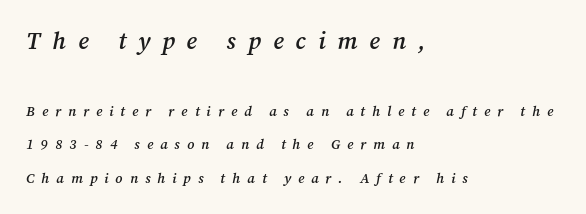
The image shows 24 px text type, italic (leaning right); set left-aligned, loose line spacing (2.4x), unusually wide letter spacing (+0.5 em), not underlined; the first (top) block is 1.71x larger.
